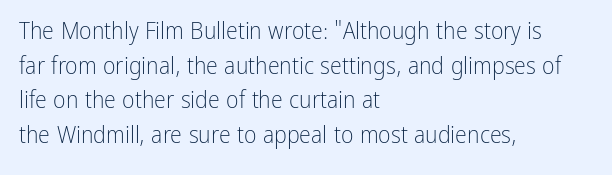
Regarding leading, the lines here are spaced in the standard way. The letters look calm and open, with moderate or lighter stems. Layout note: lines flush left. The rendering keeps characters at their native spacing. The lettering stays uniformly vertical, giving the passage a roman look. Underline: absent.
